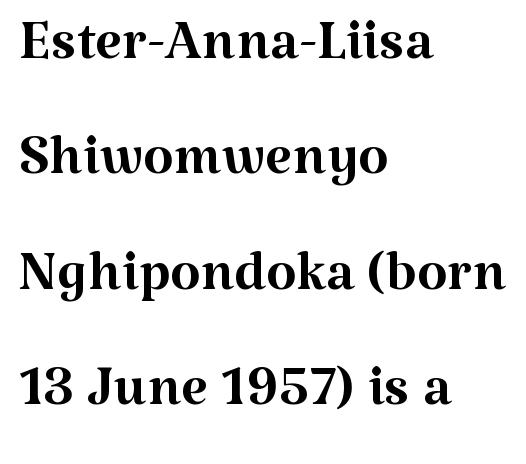
The image shows 78 px regular-weight serif type, upright; set left-aligned, normal line spacing (1.48x), normal letter spacing, not underlined; medium stroke contrast and a medium x-height.
